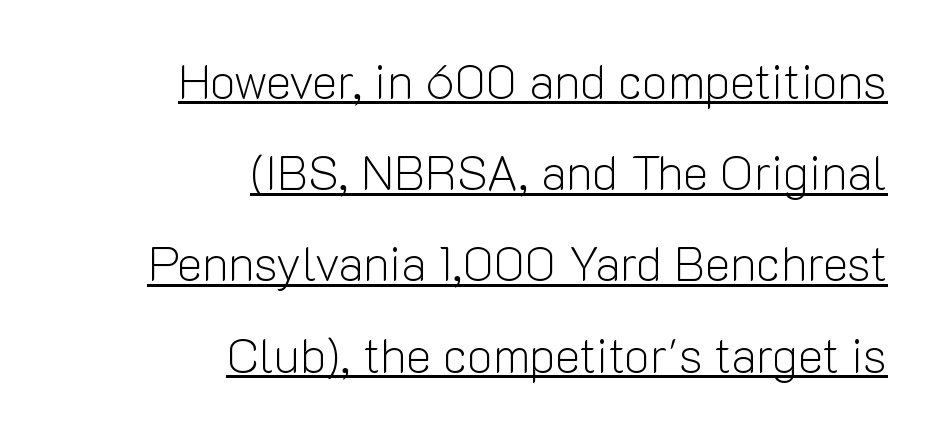
{"serif": "no", "italic": "no", "bold": "no", "weight": "light", "width": "normal", "stroke_contrast": "low", "x_height": "medium", "monospaced": "no", "underline": "yes", "align": "right", "line_spacing": "loose", "line_spacing_ratio": 1.9, "letter_spacing": "normal", "letter_spacing_em": 0.0, "glyph_px": 48}
